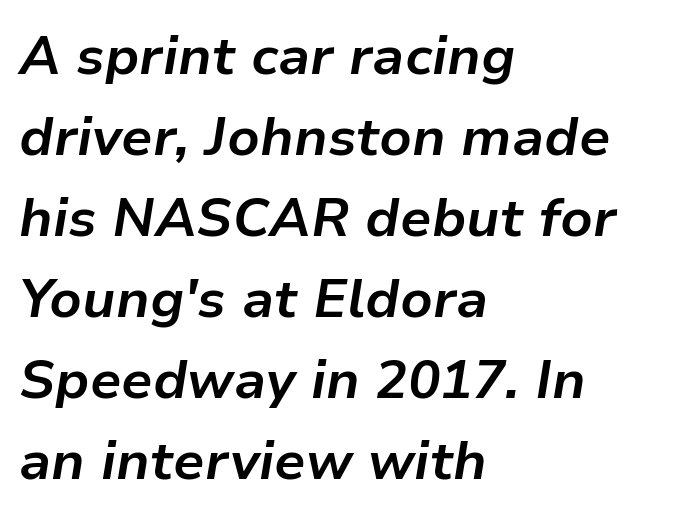
Q: Is the text bold? A: Yes.
Q: Is the text italic (slanted)? A: Yes, it leans right by about 9 degrees.
Q: Is the text underlined? A: No.
Q: How is the paragraph aligned? A: Left-aligned.
Q: Is the spacing between letters normal or unusually wide? A: Normal.
Q: Is the spacing between lines tight, normal or loose? A: Normal.
Q: Width (condensed, normal, or wide)? A: Normal.
Q: Stroke contrast? A: Low.
Q: x-height? A: Medium.
Q: Monospaced? A: No.
